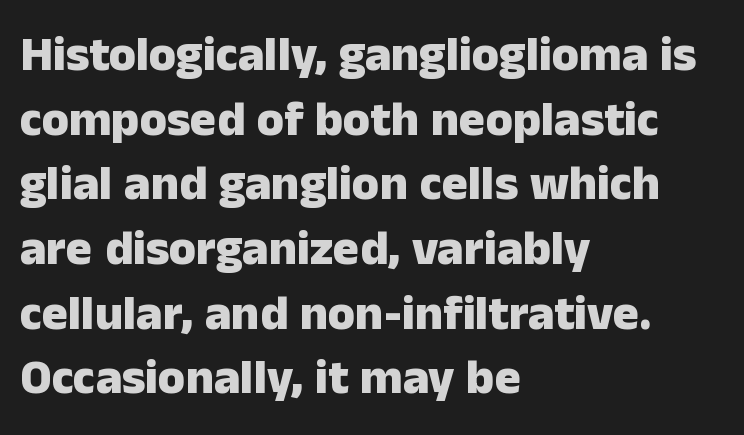
{"serif": "no", "italic": "no", "bold": "yes", "weight": "heavy", "width": "normal", "stroke_contrast": "low", "x_height": "medium", "monospaced": "no", "underline": "no", "align": "left", "line_spacing": "normal", "line_spacing_ratio": 1.32, "letter_spacing": "normal", "letter_spacing_em": 0.0, "glyph_px": 49}
